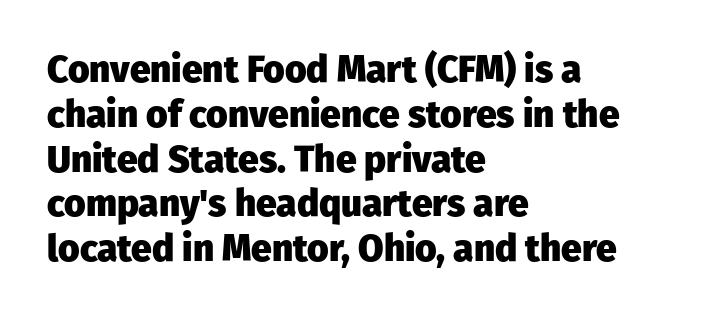
The image shows 37 px heavy sans-serif type, upright; set left-aligned, line spacing 1.21x, normal letter spacing, not underlined; low stroke contrast and a medium x-height.
